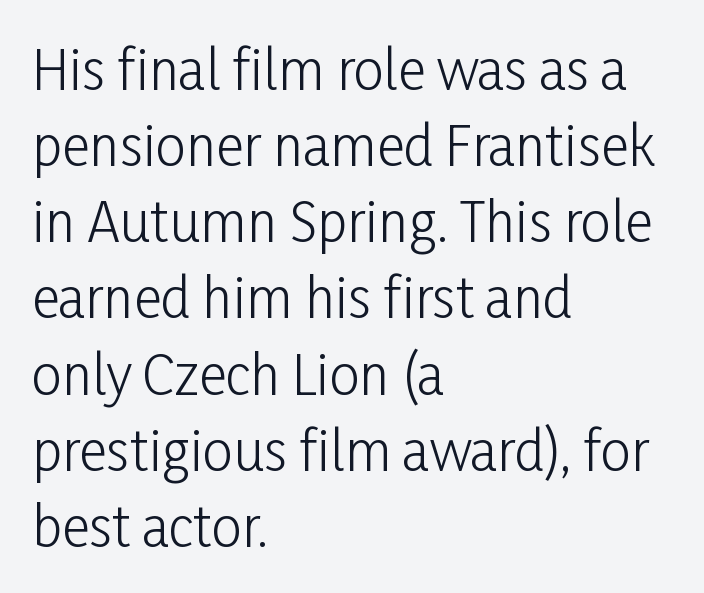
To sum up the face: it is a sans, with no serifs. The strip under each line holds only bare page. Is this a fixed-width face? No — the glyphs have proportional, varying widths. The type is set solid horizontally, with unmodified tracking.
